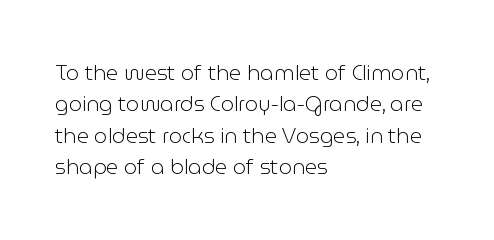
Each row of text sits above clean, open space. Italic? Not at all — the glyphs are vertical. Typeset ragged right — the left edge is the straight one. Each word holds together tightly as a unit, with standard inter-letter gaps. Interline gaps are of average width in this sample.
